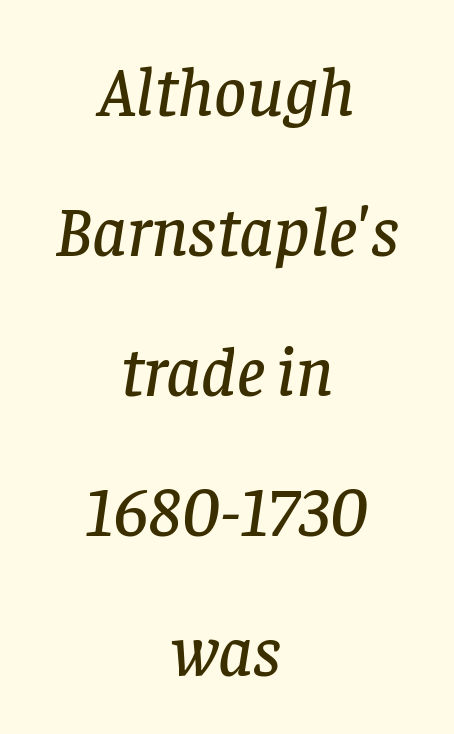
Q: Is the text italic (slanted)? A: Yes, it leans right by about 8 degrees.
Q: Is the typeface a serif or a sans-serif typeface? A: Serif.
Q: Is the text underlined? A: No.
Q: How is the paragraph aligned? A: Centered.
Q: Is the spacing between letters normal or unusually wide? A: Normal.
Q: Is the spacing between lines tight, normal or loose? A: Loose.
Q: Width (condensed, normal, or wide)? A: Normal.
Q: Stroke contrast? A: Low.
Q: x-height? A: Large.
Q: Monospaced? A: No.
